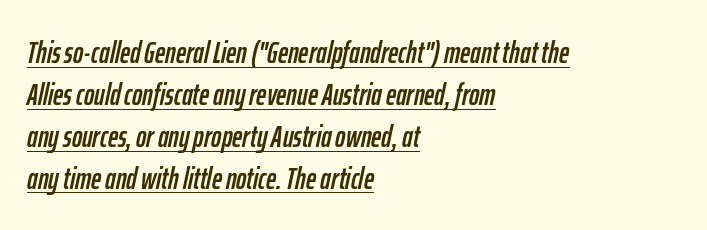
The image shows 31 px condensed type, italic (leaning right); set left-aligned, normal line spacing (1.35x), normal letter spacing, underlined; low stroke contrast and a medium x-height.
